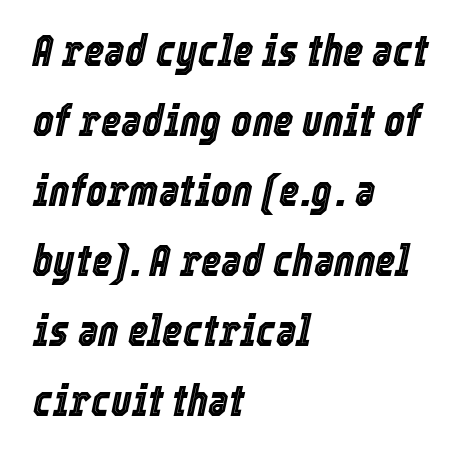
The image shows 44 px condensed type, italic (leaning right); set left-aligned, normal line spacing (1.59x), normal letter spacing, not underlined; a medium x-height.
